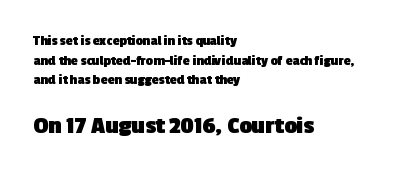
Q: Is the text bold? A: Yes.
Q: Is the text underlined? A: No.
Q: How is the paragraph aligned? A: Left-aligned.
Q: Is the spacing between letters normal or unusually wide? A: Normal.
Q: Is the spacing between lines tight, normal or loose? A: Normal.
Q: Which block of text is set in a larger size, the first (top) or the second (bottom)? A: The second (bottom) one.
